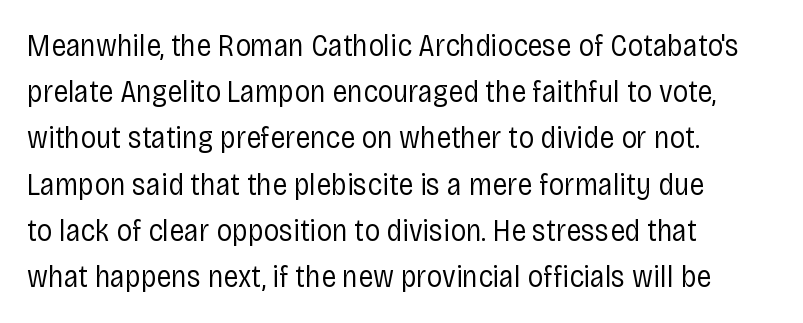
{"serif": "no", "italic": "no", "bold": "no", "weight": "regular", "width": "condensed", "stroke_contrast": "low", "x_height": "large", "monospaced": "no", "underline": "no", "align": "left", "line_spacing": "normal", "line_spacing_ratio": 1.49, "letter_spacing": "normal", "letter_spacing_em": 0.0, "glyph_px": 31}
